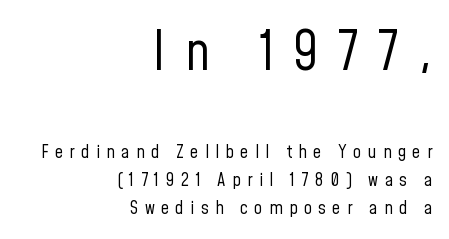
Vertical strokes here are truly vertical. Each word looks stretched out because of the extra space between its letters. Students, observe: this is what conventionally led text looks like. The letterforms sit at book weight or below. Does the bottom block carry the larger type? No, the top block does. A sans-serif font was chosen for this passage.
